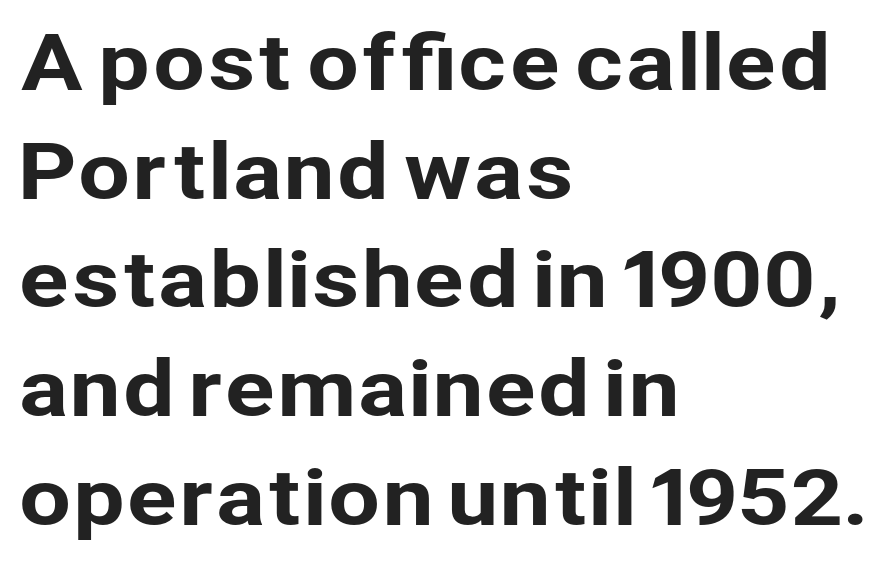
Q: Is the text italic (slanted)? A: No, it is upright.
Q: Is the typeface a serif or a sans-serif typeface? A: Sans-serif.
Q: Is the text underlined? A: No.
Q: How is the paragraph aligned? A: Left-aligned.
Q: Is the spacing between letters normal or unusually wide? A: Normal.
Q: Is the spacing between lines tight, normal or loose? A: Normal.
Q: Width (condensed, normal, or wide)? A: Normal.
Q: Stroke contrast? A: Low.
Q: x-height? A: Medium.
Q: Monospaced? A: No.
